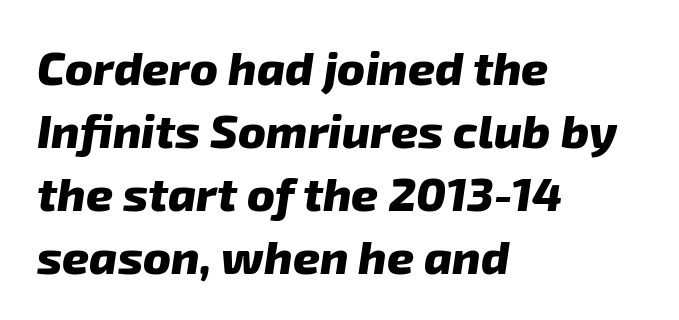
The image shows 47 px heavy sans-serif type; set left-aligned, normal line spacing (1.34x), normal letter spacing, not underlined; low stroke contrast and a medium x-height.
